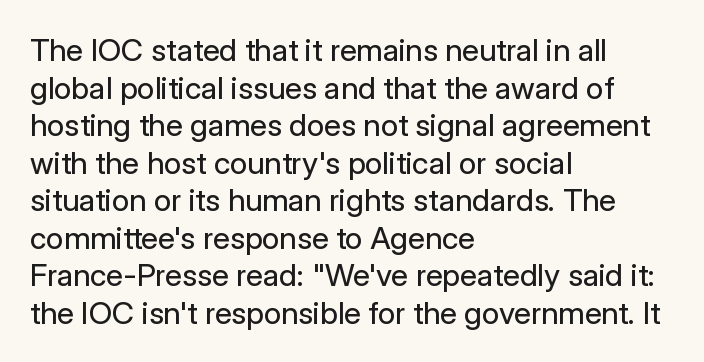
Q: Is the text bold? A: No.
Q: Is the text italic (slanted)? A: No, it is upright.
Q: Is the typeface a serif or a sans-serif typeface? A: Sans-serif.
Q: Is the text underlined? A: No.
Q: How is the paragraph aligned? A: Left-aligned.
Q: Is the spacing between letters normal or unusually wide? A: Normal.
Q: Width (condensed, normal, or wide)? A: Normal.
Q: Stroke contrast? A: Low.
Q: x-height? A: Medium.
Q: Monospaced? A: No.
